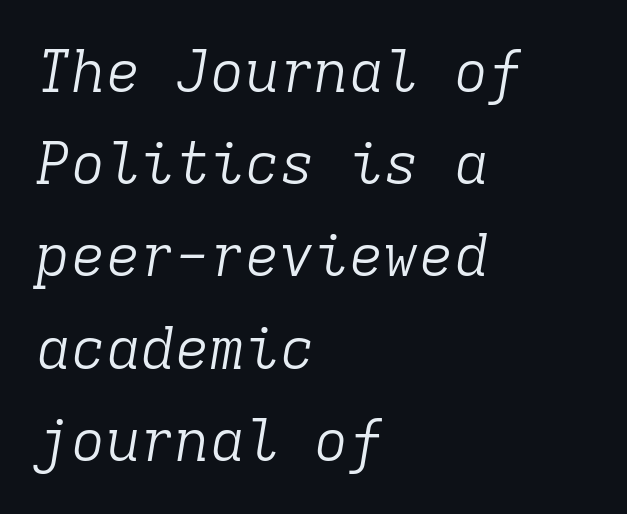
The letters look calm and open, with moderate or lighter stems. Notice how the stems are inclined rather than vertical — that's the hallmark of italics. Examine the stroke ends and you'll spot serifs. Teacher's note: observe the even left margin — that is flush-left alignment. This rendering features lettering with no underline.
